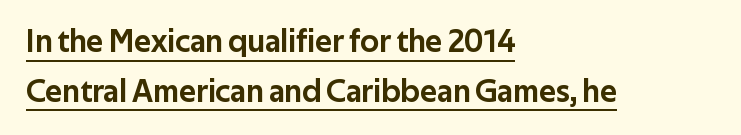
The image shows 32 px sans-serif type, upright; set left-aligned, normal line spacing (1.55x), normal letter spacing, underlined; low stroke contrast and a medium x-height.
